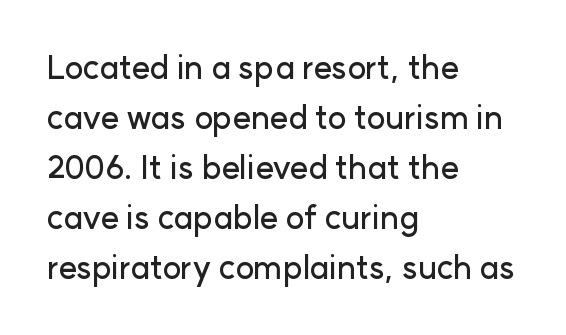
Q: Is the text italic (slanted)? A: No, it is upright.
Q: Is the typeface a serif or a sans-serif typeface? A: Sans-serif.
Q: Is the text underlined? A: No.
Q: How is the paragraph aligned? A: Left-aligned.
Q: Is the spacing between letters normal or unusually wide? A: Normal.
Q: Is the spacing between lines tight, normal or loose? A: Normal.
Q: Width (condensed, normal, or wide)? A: Normal.
Q: Stroke contrast? A: Low.
Q: x-height? A: Medium.
Q: Monospaced? A: No.
